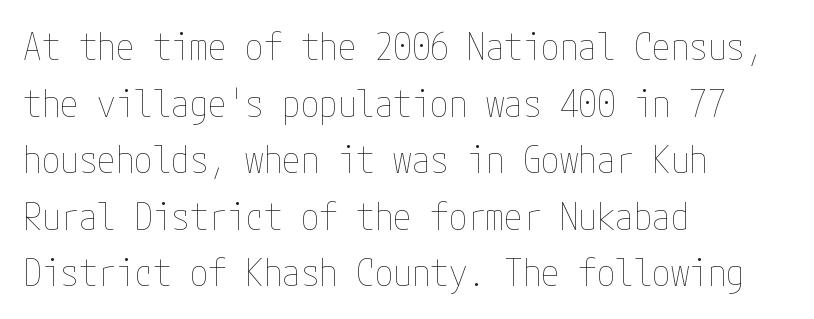
The image shows 37 px thin, condensed type, upright; set left-aligned, normal line spacing (1.53x), normal letter spacing, not underlined; low stroke contrast and a medium x-height.
